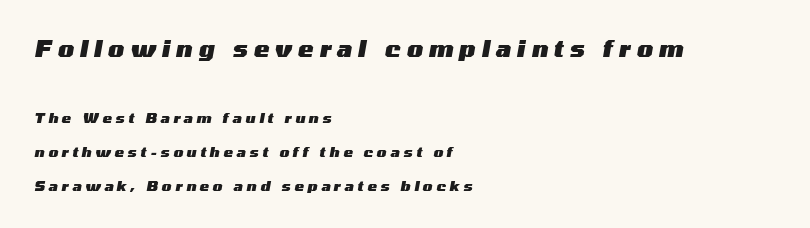
{"italic": "yes", "lean": "right", "slant_degrees": 10, "bold": "yes", "underline": "no", "align": "left", "line_spacing": "loose", "line_spacing_ratio": 2.44, "letter_spacing": "wide", "letter_spacing_em": 0.27, "larger_block": "first", "size_ratio": 1.64, "glyph_px": 23}
